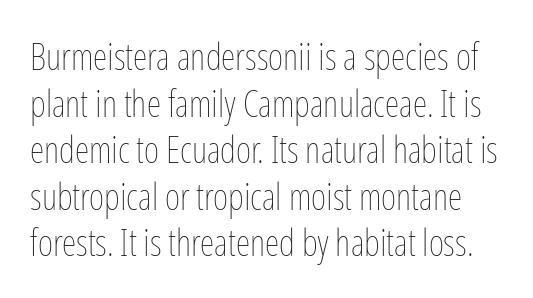
{"italic": "no", "bold": "no", "weight": "thin", "width": "condensed", "stroke_contrast": "low", "x_height": "medium", "monospaced": "no", "underline": "no", "line_spacing": "normal", "line_spacing_ratio": 1.26, "letter_spacing": "normal", "letter_spacing_em": 0.0, "glyph_px": 37}
